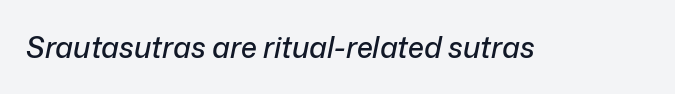
Q: Is the text italic (slanted)? A: Yes, it leans right by about 12 degrees.
Q: Is the text underlined? A: No.
Q: Is the spacing between letters normal or unusually wide? A: Normal.
Q: Width (condensed, normal, or wide)? A: Normal.
Q: Stroke contrast? A: Low.
Q: x-height? A: Medium.
Q: Monospaced? A: No.
